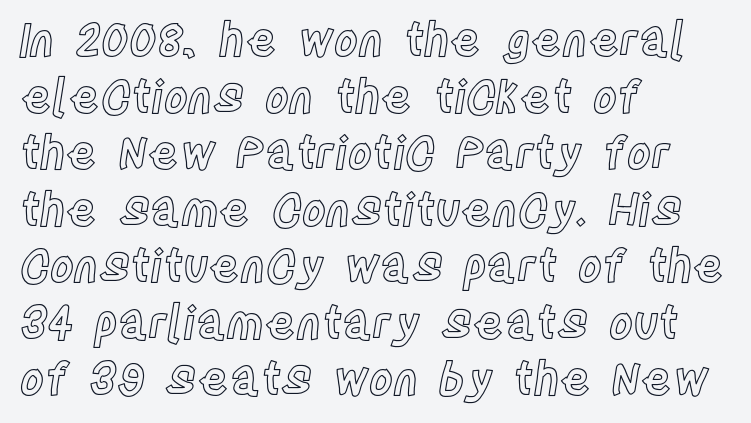
Rule under the text: the space is simply empty. This sample uses plain, unmodified letter spacing. In CSS terms this would be text-align: left.
